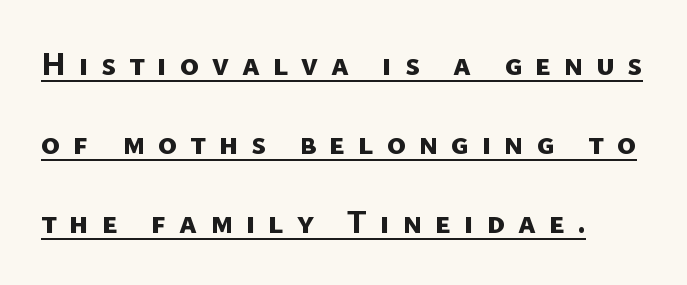
{"serif": "no", "bold": "yes", "weight": "bold", "width": "normal", "stroke_contrast": "low", "x_height": "medium", "monospaced": "no", "underline": "yes", "line_spacing": "loose", "line_spacing_ratio": 2.47, "letter_spacing": "wide", "letter_spacing_em": 0.4, "glyph_px": 32}
